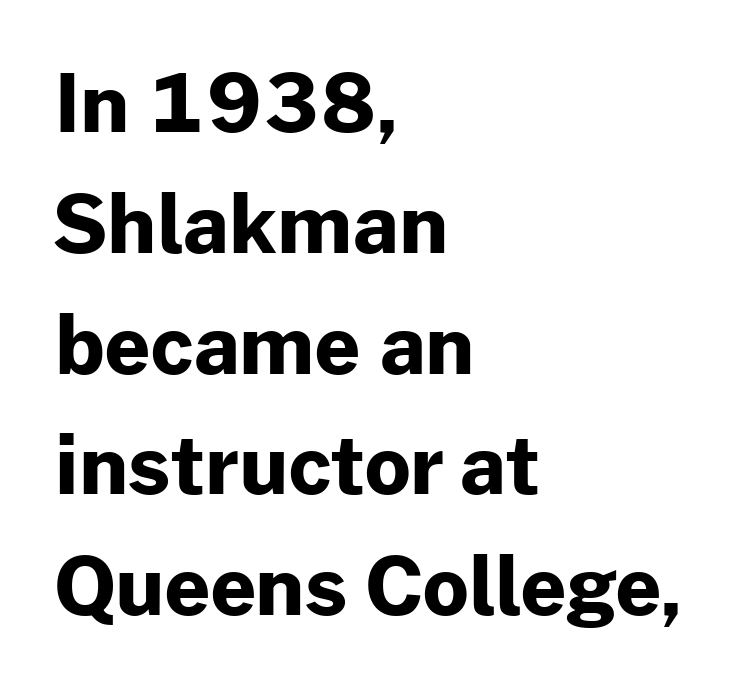
Proportional: the letters do not fall into vertical columns. Interline gaps are of average width in this sample. Type without underlining. Inter-character spacing is left at the font's built-in metrics. The rendering uses a bold face; every stroke is thick and dark. Observe the absence of serifs on each vertical stroke in this sample.
